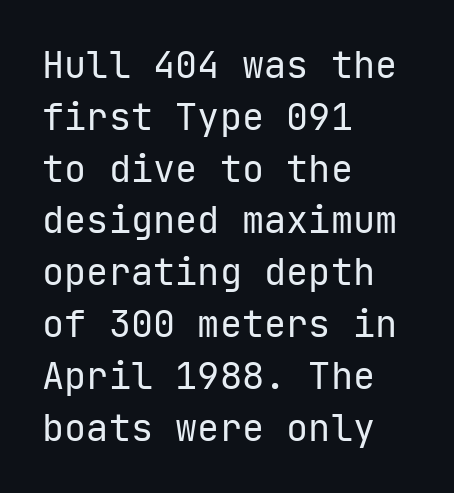
{"serif": "no", "italic": "no", "bold": "no", "weight": "regular", "width": "normal", "stroke_contrast": "low", "x_height": "medium", "monospaced": "yes", "underline": "no", "align": "left", "line_spacing": "normal", "line_spacing_ratio": 1.4, "letter_spacing": "normal", "letter_spacing_em": 0.0, "glyph_px": 37}
